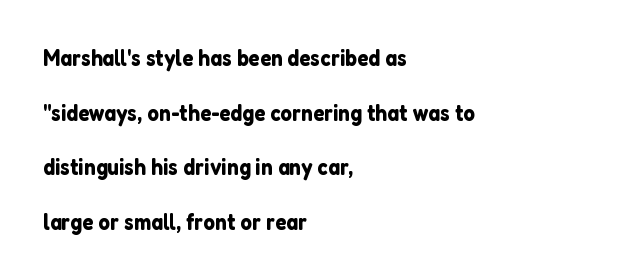
Unlike italic type, these characters show no tilt at all. The gaps between neighbouring characters are ordinary and unremarkable. The lines in this sample share a left origin and differ only in where they stop. The string is rendered with underlining switched off.
